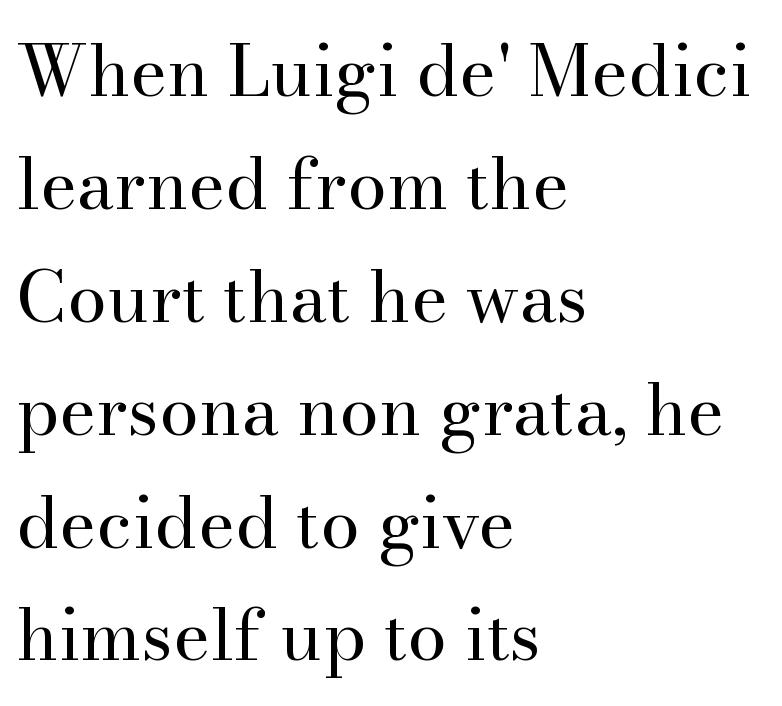
Baseline-to-baseline distance is the conventional proportion of letter height. Compared with typical body copy, the letter spacing here is the same. Old-style or modern, the face here clearly has serifs. Visually the block forms a straight wall on the left and a jagged coastline on the right. Rendered with straight, roman letterforms. Proportional: the letters do not fall into vertical columns.
